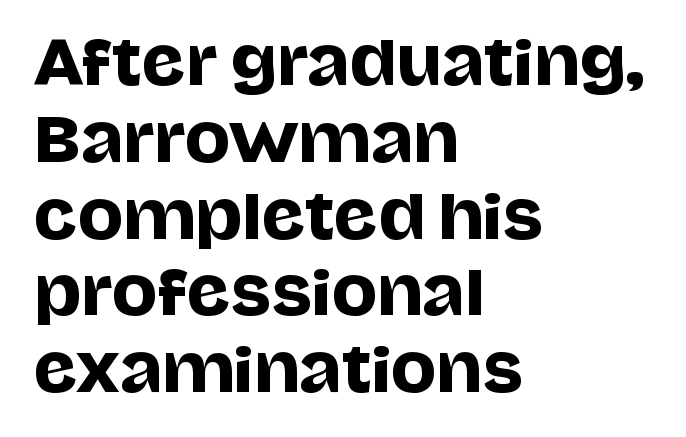
Q: Is the text italic (slanted)? A: No, it is upright.
Q: Is the typeface a serif or a sans-serif typeface? A: Sans-serif.
Q: Is the text underlined? A: No.
Q: How is the paragraph aligned? A: Left-aligned.
Q: Is the spacing between letters normal or unusually wide? A: Normal.
Q: Is the spacing between lines tight, normal or loose? A: Normal.
Q: Width (condensed, normal, or wide)? A: Normal.
Q: Stroke contrast? A: Low.
Q: x-height? A: Large.
Q: Monospaced? A: No.
